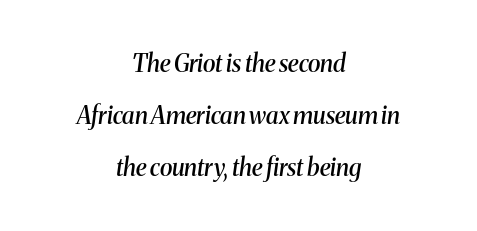
How heavy is the stroke? Medium-heavy — a semibold, shy of bold. Anything drawn beneath the words? Only blank space. The tracking reads as untouched default to a designer's eye. The rendering uses a large line-height, opening up the rows.
